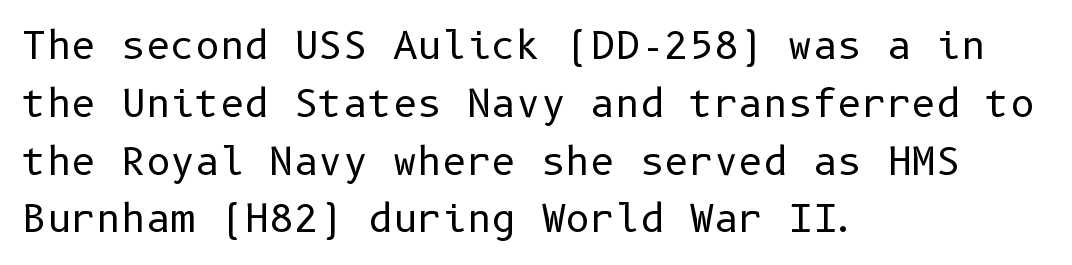
Vertical stems look standard width or narrower in stroke. Caption: standard tracking, unaltered. Italic: no, the glyphs are upright roman. Typeset ragged right — the left edge is the straight one. Font category for this specimen: sans-serif. The vertical gap from one line to the next is medium.
